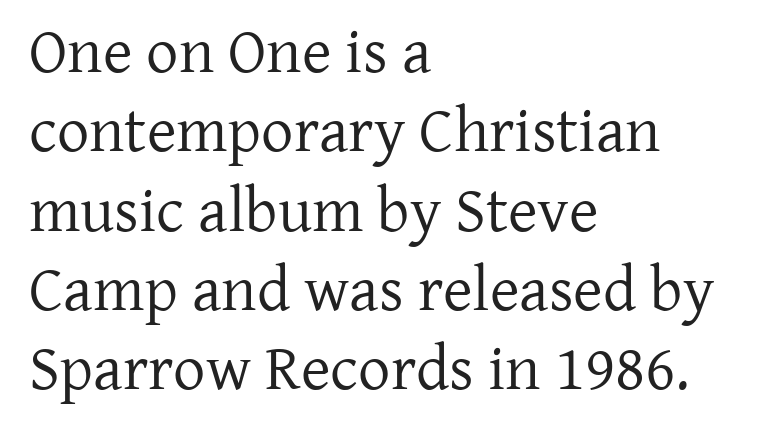
{"serif": "yes", "italic": "no", "bold": "no", "weight": "regular", "width": "normal", "stroke_contrast": "low", "x_height": "medium", "monospaced": "no", "underline": "no", "align": "left", "line_spacing_ratio": 1.24, "letter_spacing": "normal", "letter_spacing_em": 0.0, "glyph_px": 64}
